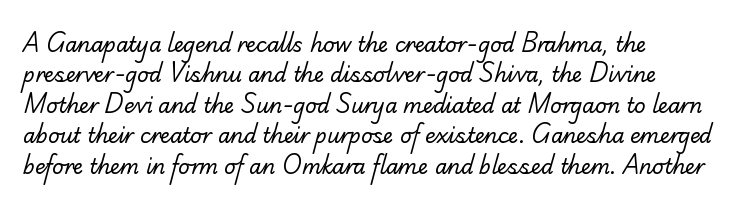
Q: Is the text bold? A: No.
Q: Is the text underlined? A: No.
Q: How is the paragraph aligned? A: Left-aligned.
Q: Is the spacing between letters normal or unusually wide? A: Normal.
Q: Is the spacing between lines tight, normal or loose? A: Normal.
